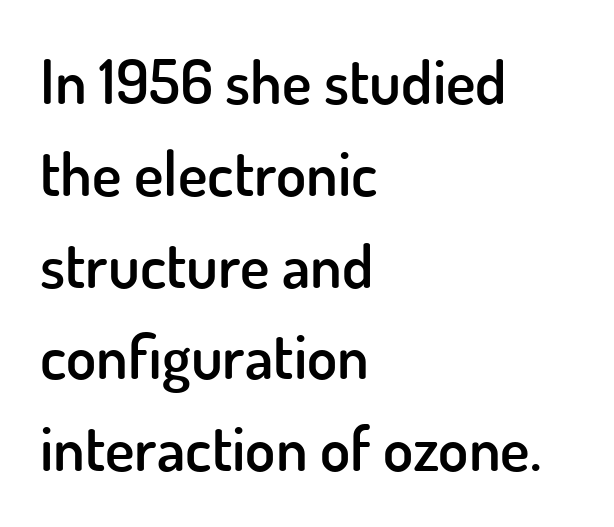
Q: Is the text bold? A: Semi-bold.
Q: Is the text italic (slanted)? A: No, it is upright.
Q: Is the typeface a serif or a sans-serif typeface? A: Sans-serif.
Q: Is the text underlined? A: No.
Q: How is the paragraph aligned? A: Left-aligned.
Q: Is the spacing between letters normal or unusually wide? A: Normal.
Q: Is the spacing between lines tight, normal or loose? A: Normal.
Q: Width (condensed, normal, or wide)? A: Normal.
Q: Stroke contrast? A: Low.
Q: x-height? A: Small.
Q: Monospaced? A: No.
